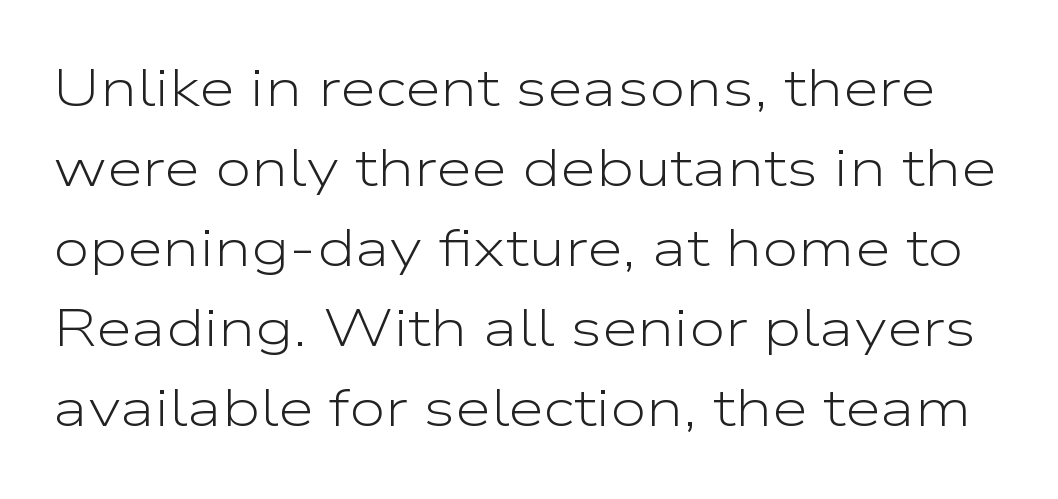
Q: Is the text bold? A: No.
Q: Is the text italic (slanted)? A: No, it is upright.
Q: Is the typeface a serif or a sans-serif typeface? A: Sans-serif.
Q: Is the text underlined? A: No.
Q: Is the spacing between letters normal or unusually wide? A: Normal.
Q: Is the spacing between lines tight, normal or loose? A: Normal.
Q: Width (condensed, normal, or wide)? A: Wide.
Q: Stroke contrast? A: Low.
Q: x-height? A: Medium.
Q: Monospaced? A: No.
